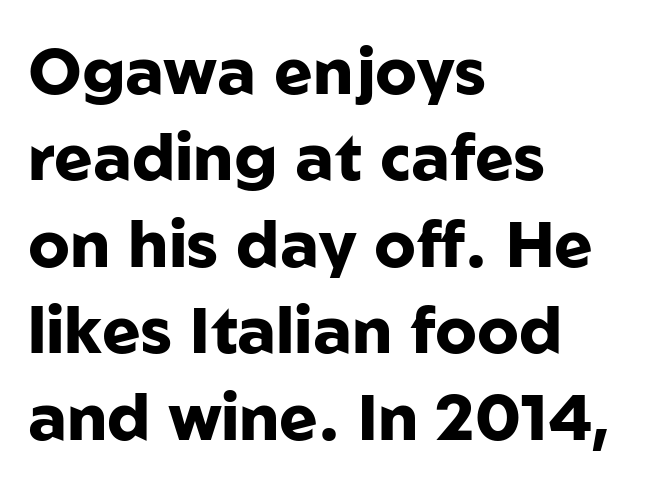
The sample has been set heavy, in full bold. Italic? Not at all — the glyphs are vertical. This sample has the flowing, uneven cadence of proportional lettering. Does the leading feel generous? No, just average. These lines stack with their left ends in a neat column. Only glyphs here, with clear space below each row.
